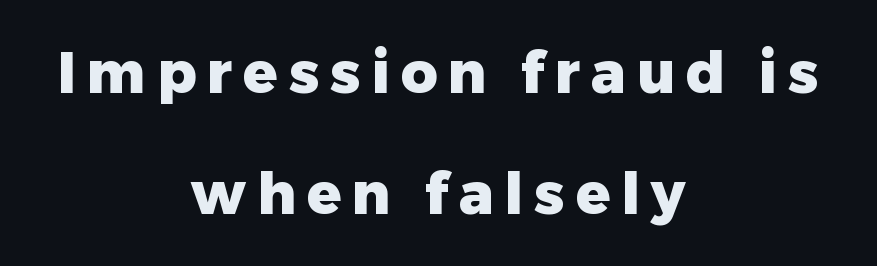
The font's upright variant was chosen for this text. Descender tails drop into unmarked territory. Its strokes are broad and dark, the hallmark of bold type. This sample uses a sans-serif face. Looks like regular typesetting: each glyph gets only the width it needs. Regarding leading, the lines here are spaced well apart.
